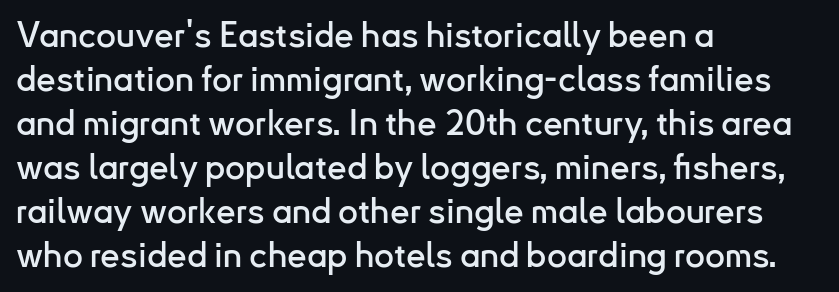
Words appear dense and cohesive because spacing is normal. Honestly, the row spacing looks completely unremarkable. Examine the stroke ends and you'll find no serifs. Alignment: flush left.
